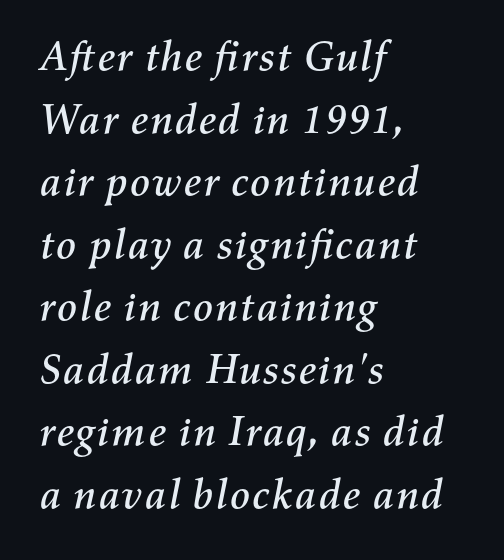
{"italic": "yes", "lean": "right", "slant_degrees": 11, "width": "normal", "stroke_contrast": "medium", "x_height": "medium", "monospaced": "no", "underline": "no", "align": "left", "line_spacing": "normal", "line_spacing_ratio": 1.49, "letter_spacing": "normal", "letter_spacing_em": 0.0, "glyph_px": 42}
